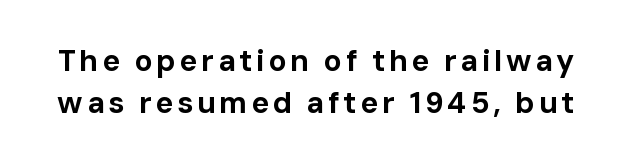
Q: Is the text bold? A: Yes.
Q: Is the text italic (slanted)? A: No, it is upright.
Q: Is the typeface a serif or a sans-serif typeface? A: Sans-serif.
Q: Is the text underlined? A: No.
Q: Is the spacing between lines tight, normal or loose? A: Normal.
Q: Width (condensed, normal, or wide)? A: Normal.
Q: Stroke contrast? A: Low.
Q: x-height? A: Medium.
Q: Monospaced? A: No.
